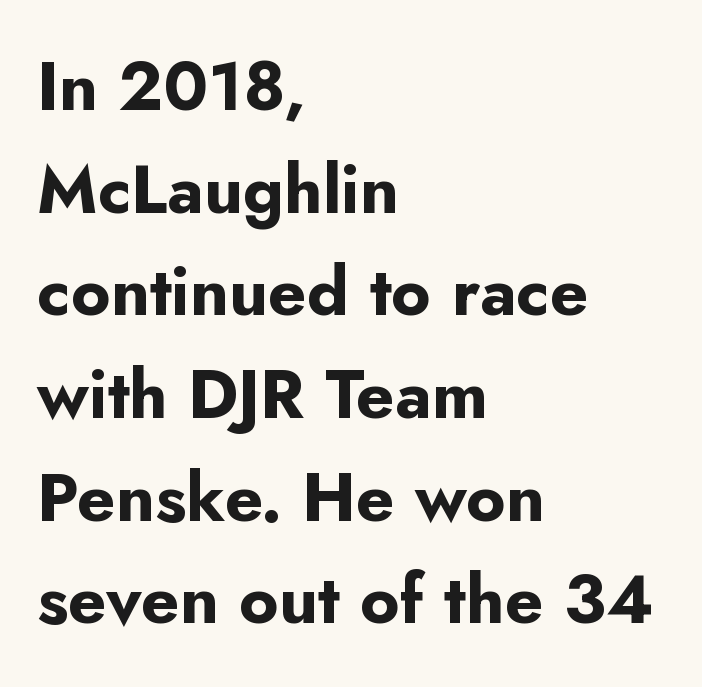
Q: Is the text bold? A: Yes.
Q: Is the text italic (slanted)? A: No, it is upright.
Q: Is the typeface a serif or a sans-serif typeface? A: Sans-serif.
Q: Is the text underlined? A: No.
Q: How is the paragraph aligned? A: Left-aligned.
Q: Is the spacing between letters normal or unusually wide? A: Normal.
Q: Is the spacing between lines tight, normal or loose? A: Normal.
Q: Width (condensed, normal, or wide)? A: Normal.
Q: Stroke contrast? A: Low.
Q: x-height? A: Small.
Q: Monospaced? A: No.
